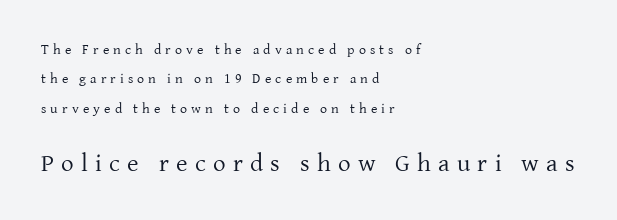
A typesetter would call this leading open, well beyond the default. Glance below the letters and you will spot only blank space. Stroke thickness stays within the range of a standard reading face or lighter. You get the small type first, then a jump to larger type. Posture: vertical. The tracking jumps out immediately: characters are airy and widely separated.
